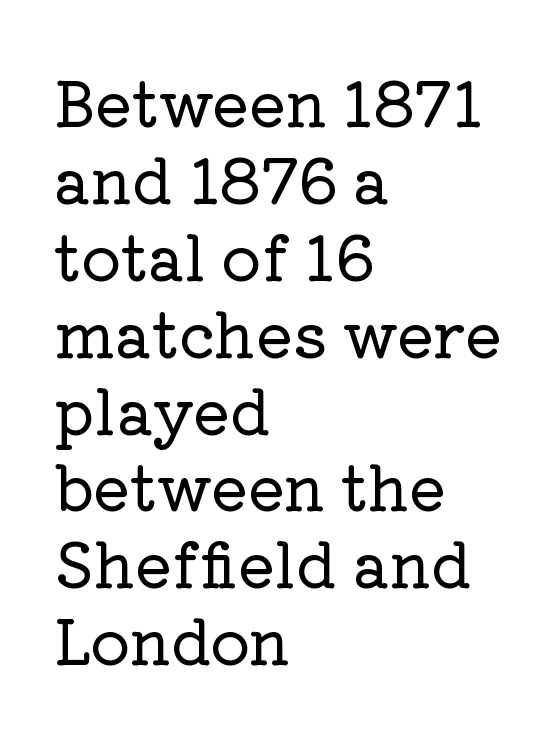
Q: Is the text italic (slanted)? A: No, it is upright.
Q: Is the typeface a serif or a sans-serif typeface? A: Serif.
Q: Is the text underlined? A: No.
Q: How is the paragraph aligned? A: Left-aligned.
Q: Is the spacing between letters normal or unusually wide? A: Normal.
Q: Width (condensed, normal, or wide)? A: Normal.
Q: Stroke contrast? A: Low.
Q: x-height? A: Medium.
Q: Monospaced? A: No.
